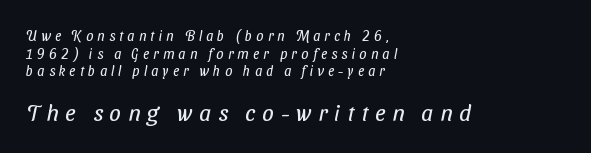
The image shows 23 px text type; set left-aligned, normal line spacing (1.26x), unusually wide letter spacing (+0.3 em), not underlined; the second (bottom) block is 1.64x larger.
